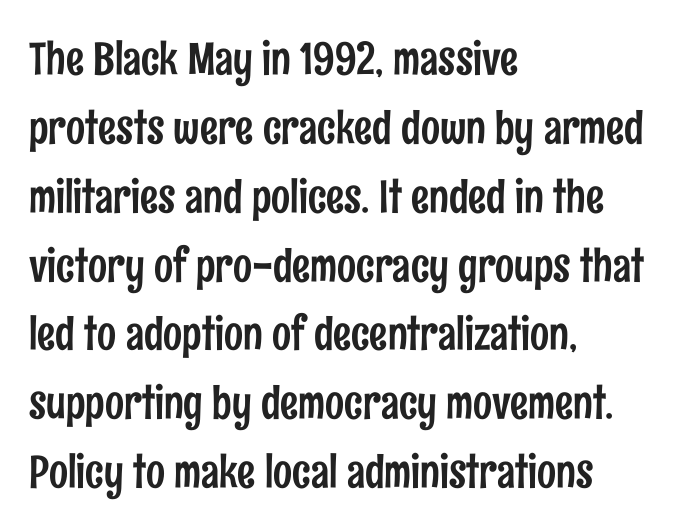
The image shows 45 px condensed sans-serif type, upright; set left-aligned, normal line spacing (1.53x), normal letter spacing, not underlined; low stroke contrast and a medium x-height.
